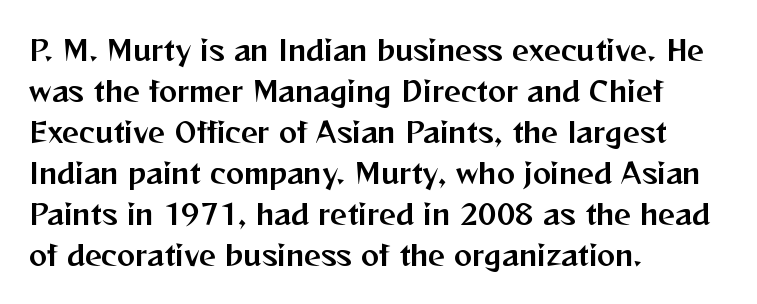
Underlining? Definitely not there. The passage shown stacks its lines at a standard gap. Tall strokes in this sample are plumb rather than angled. Is the block centered? No — it sits flush against the left margin.
